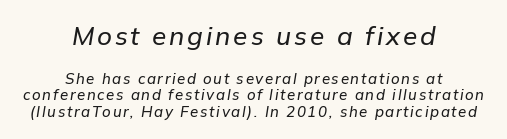
Where is the straight margin? There isn't one; the lines are centered. The passage shown is not underscored anywhere. Bigger letters appear in the top chunk; the bottom chunk is reduced. Rendered with sloped, italic letterforms. Summary of vertical rhythm: compact, with narrow interline spacing.
